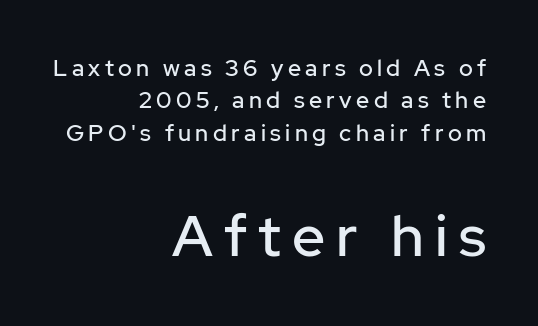
{"serif": "no", "italic": "no", "width": "normal", "stroke_contrast": "low", "x_height": "medium", "monospaced": "no", "underline": "no", "align": "right", "line_spacing": "normal", "line_spacing_ratio": 1.41, "larger_block": "second", "size_ratio": 2.52, "glyph_px": 58}
